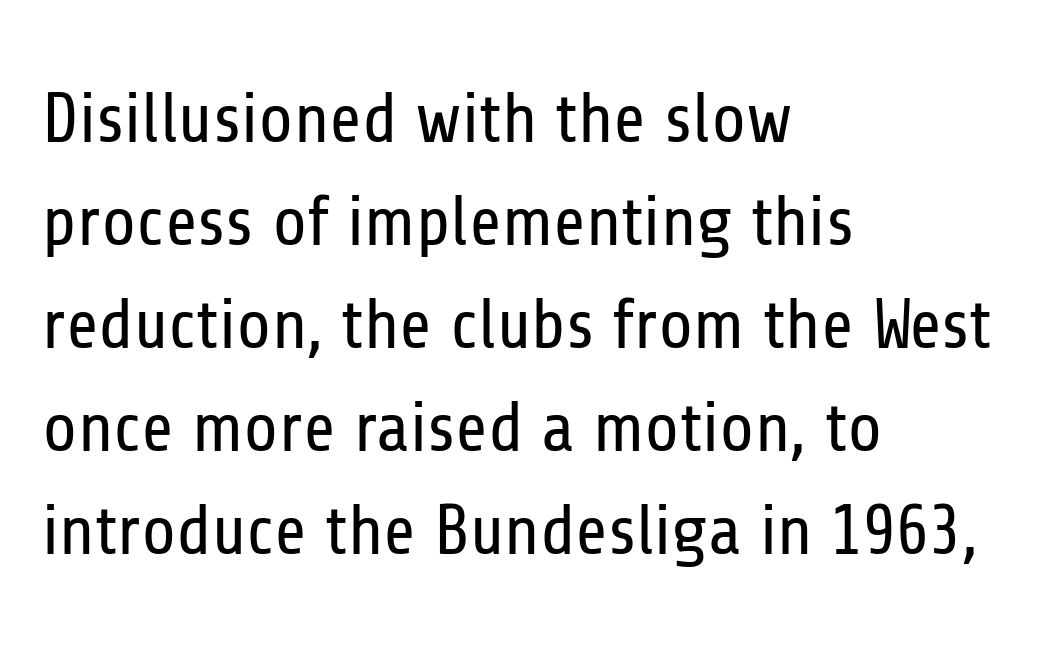
Q: Is the text bold? A: No.
Q: Is the text italic (slanted)? A: No, it is upright.
Q: Is the typeface a serif or a sans-serif typeface? A: Sans-serif.
Q: Is the text underlined? A: No.
Q: How is the paragraph aligned? A: Left-aligned.
Q: Is the spacing between letters normal or unusually wide? A: Normal.
Q: Is the spacing between lines tight, normal or loose? A: Normal.
Q: Width (condensed, normal, or wide)? A: Condensed.
Q: Stroke contrast? A: Low.
Q: x-height? A: Medium.
Q: Monospaced? A: No.
